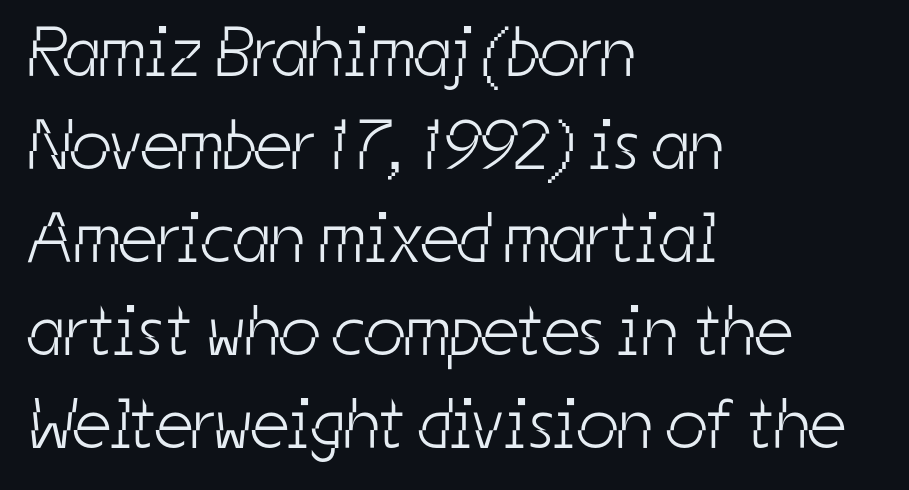
The image shows 71 px light, condensed sans-serif type; set left-aligned, normal line spacing (1.31x), normal letter spacing, not underlined; low stroke contrast and a medium x-height.
